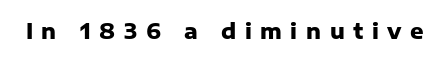
How are the letters spaced? Widely, with obvious added tracking. The glyphs are unaccompanied by any horizontal stroke below them. In terms of weight, the rendering is a true, heavy bold. In terms of posture, this sample is upright.
